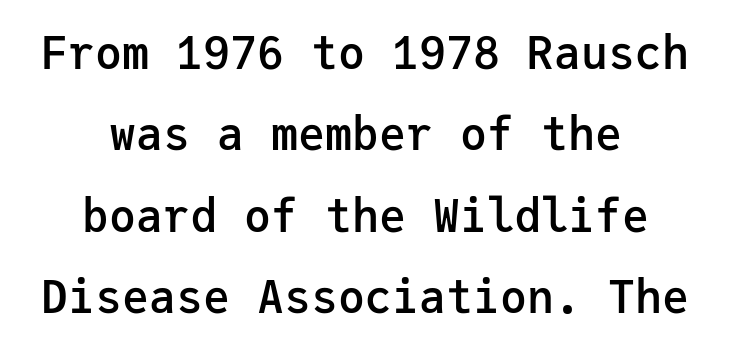
Q: Is the text bold? A: Semi-bold.
Q: Is the text italic (slanted)? A: No, it is upright.
Q: Is the typeface a serif or a sans-serif typeface? A: Sans-serif.
Q: Is the text underlined? A: No.
Q: How is the paragraph aligned? A: Centered.
Q: Is the spacing between letters normal or unusually wide? A: Normal.
Q: Width (condensed, normal, or wide)? A: Normal.
Q: Stroke contrast? A: Low.
Q: x-height? A: Medium.
Q: Monospaced? A: Yes.
